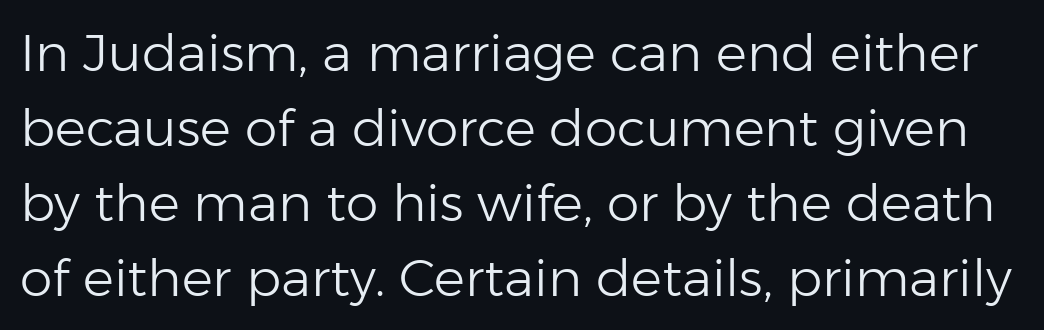
{"serif": "no", "italic": "no", "bold": "no", "weight": "light", "width": "normal", "stroke_contrast": "low", "x_height": "medium", "monospaced": "no", "underline": "no", "line_spacing": "normal", "line_spacing_ratio": 1.44, "letter_spacing": "normal", "letter_spacing_em": 0.0, "glyph_px": 52}
